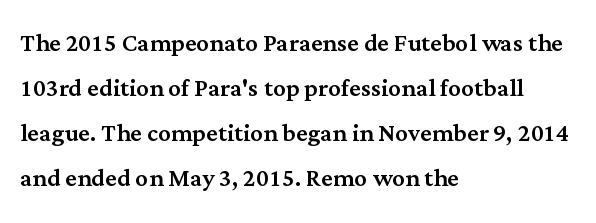
The rendering anchors every line to the left-hand side. Observe the serifs anchoring each vertical stroke in this sample. Standard letterfit; no display-style spreading of the glyphs. The font's upright variant was chosen for this text.
